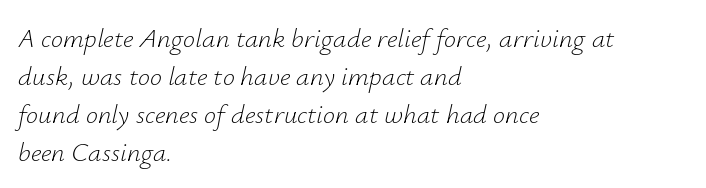
What stands out about the letter spacing? Nothing — it is the standard amount. The ragged edge is on the right, which tells us the setting is flush left. Summary of vertical rhythm: regular, with standard interline spacing. The strokes carry an ordinary text weight at most.
